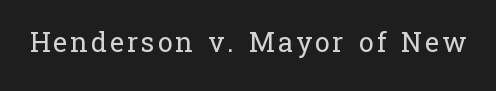
{"italic": "no", "bold": "no", "underline": "no", "glyph_px": 27}
